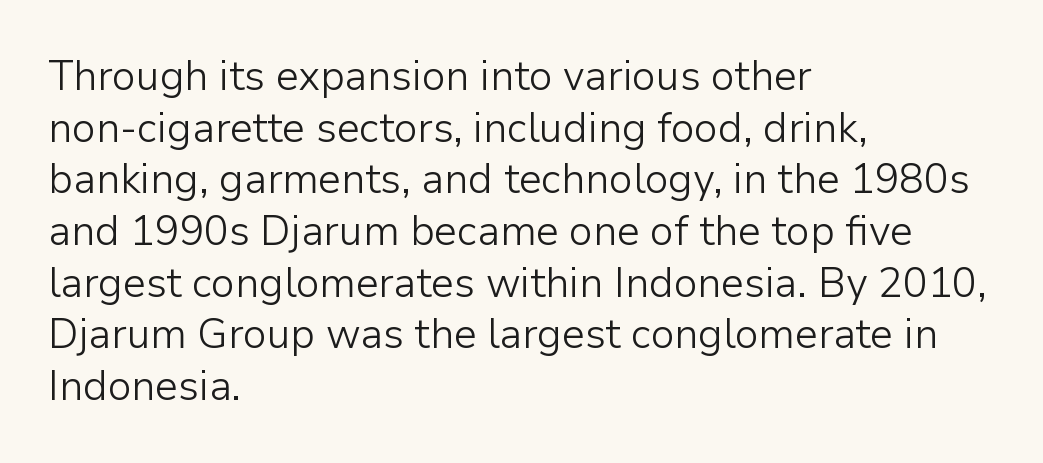
{"serif": "no", "italic": "no", "bold": "no", "weight": "light", "width": "normal", "stroke_contrast": "low", "x_height": "medium", "monospaced": "no", "underline": "no", "align": "left", "line_spacing": "normal", "line_spacing_ratio": 1.26, "letter_spacing": "normal", "letter_spacing_em": 0.0, "glyph_px": 41}
